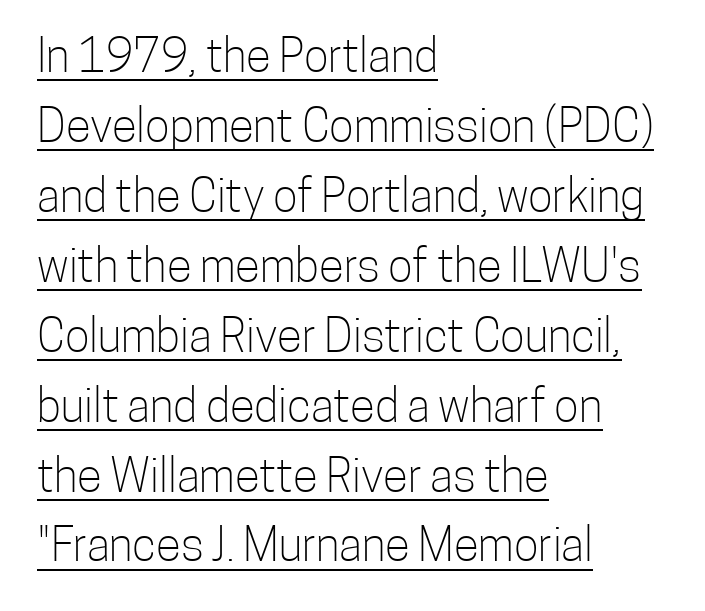
Q: Is the text bold? A: No.
Q: Is the text italic (slanted)? A: No, it is upright.
Q: Is the typeface a serif or a sans-serif typeface? A: Sans-serif.
Q: Is the text underlined? A: Yes.
Q: How is the paragraph aligned? A: Left-aligned.
Q: Is the spacing between letters normal or unusually wide? A: Normal.
Q: Is the spacing between lines tight, normal or loose? A: Normal.
Q: Width (condensed, normal, or wide)? A: Condensed.
Q: Stroke contrast? A: Low.
Q: x-height? A: Medium.
Q: Monospaced? A: No.
